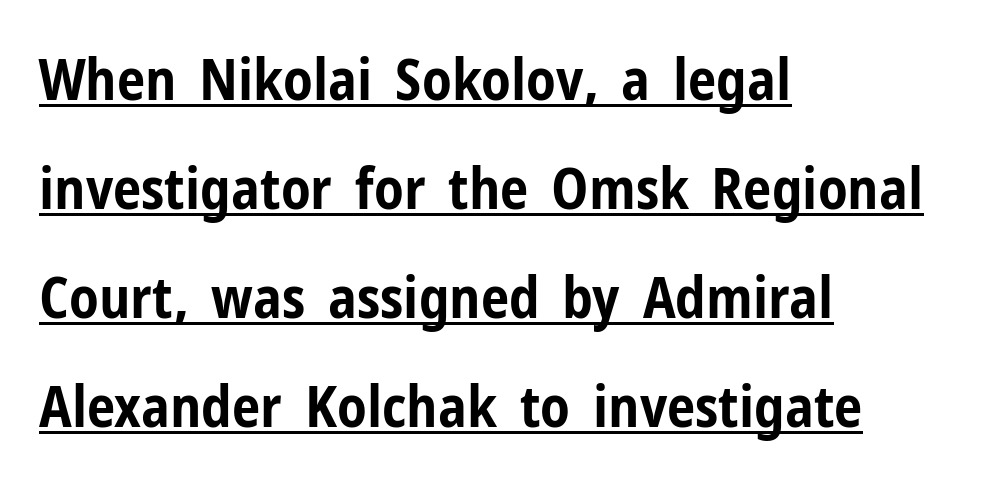
The image shows 57 px bold, condensed sans-serif type, upright; set left-aligned, loose line spacing (1.91x), normal letter spacing, underlined; low stroke contrast and a medium x-height.
